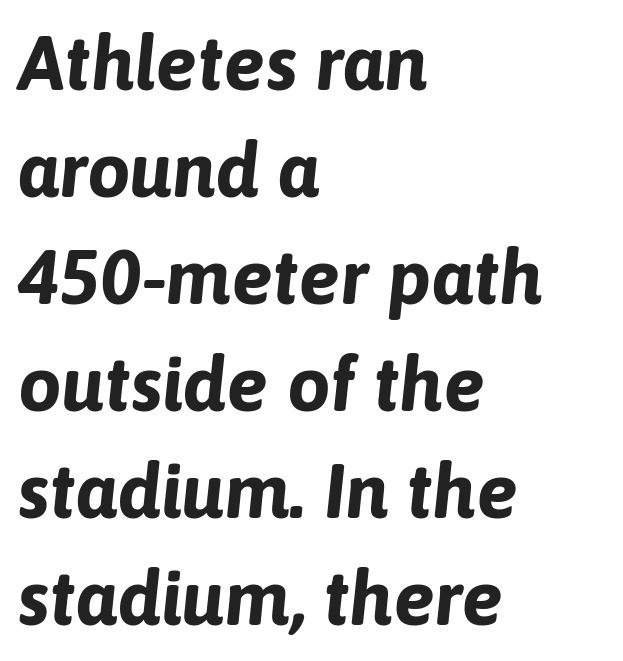
Q: Is the text bold? A: Yes.
Q: Is the text italic (slanted)? A: Yes, it leans right by about 6 degrees.
Q: Is the text underlined? A: No.
Q: How is the paragraph aligned? A: Left-aligned.
Q: Is the spacing between letters normal or unusually wide? A: Normal.
Q: Is the spacing between lines tight, normal or loose? A: Normal.
Q: Width (condensed, normal, or wide)? A: Normal.
Q: Stroke contrast? A: Low.
Q: x-height? A: Medium.
Q: Monospaced? A: No.
